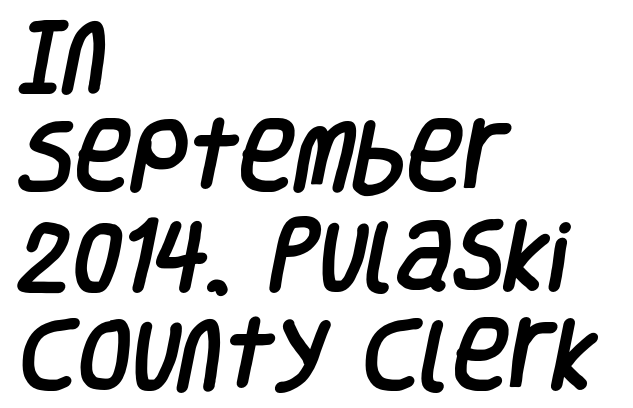
Teacher's note: observe the even left margin — that is flush-left alignment. The passage shown is typed in a proportional face where columns would drift. The rendering uses a moderate line-height, typical for paragraphs. Is this a sans? Yes — the strokes have no serifs. The letterforms sit shoulder to shoulder at normal distance.
